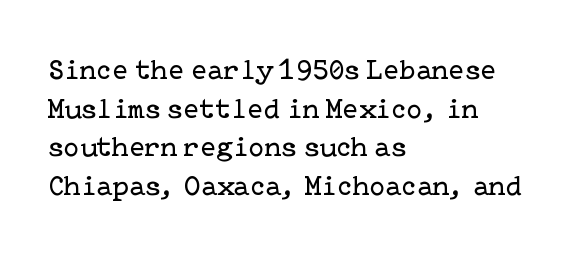
The image shows 29 px regular-weight serif type, upright; set left-aligned, normal line spacing (1.33x), normal letter spacing, not underlined; low stroke contrast and a medium x-height.
